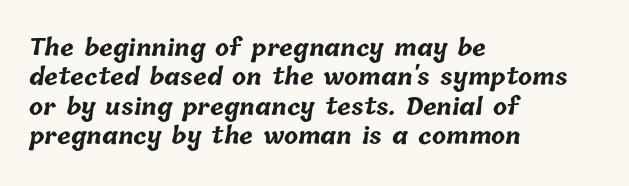
The image shows 23 px bold type; set left-aligned, normal line spacing (1.28x), normal letter spacing, not underlined.
